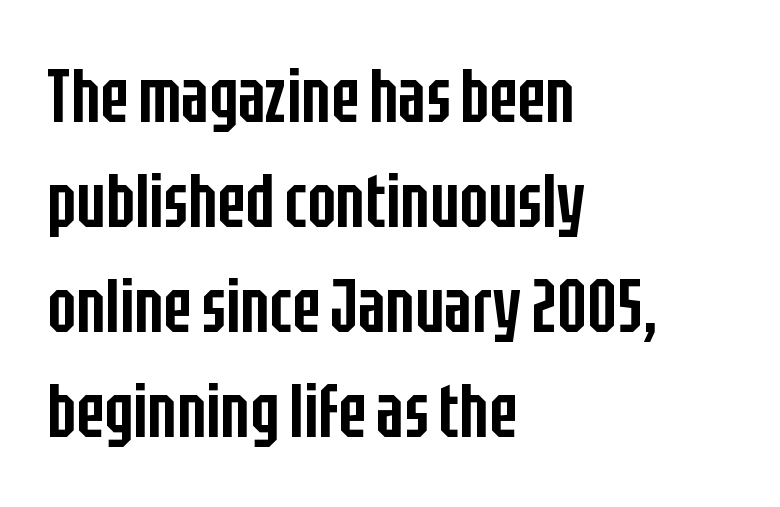
Unlike italic type, these characters show no tilt at all. The line texture is even and compact thanks to regular tracking. Regarding serifs, this sample does without them. Casual observation: everything's shoved over to the left. The letters are semibold — heavier than regular but short of a full bold.
